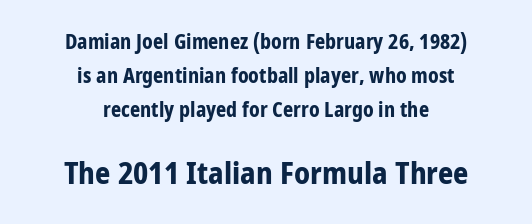
The image shows 30 px bold, condensed sans-serif type, upright; set centered, normal line spacing (1.69x), normal letter spacing, not underlined; the second (bottom) block is 1.5x larger; low stroke contrast and a large x-height.
